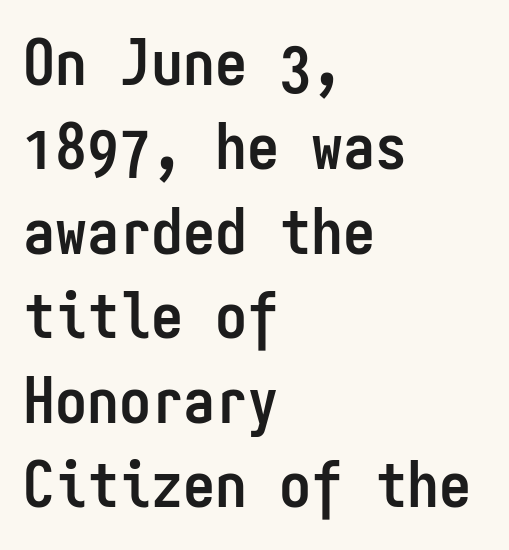
{"serif": "no", "italic": "no", "bold": "yes", "weight": "semibold", "width": "condensed", "stroke_contrast": "low", "x_height": "medium", "monospaced": "yes", "underline": "no", "align": "left", "line_spacing": "normal", "line_spacing_ratio": 1.32, "letter_spacing": "normal", "letter_spacing_em": 0.0, "glyph_px": 64}
